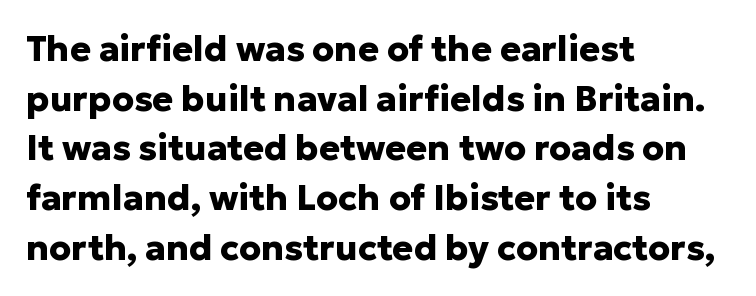
{"serif": "no", "italic": "no", "bold": "yes", "weight": "heavy", "width": "normal", "stroke_contrast": "low", "x_height": "medium", "monospaced": "no", "underline": "no", "align": "left", "line_spacing": "normal", "line_spacing_ratio": 1.42, "letter_spacing": "normal", "letter_spacing_em": 0.0, "glyph_px": 35}
